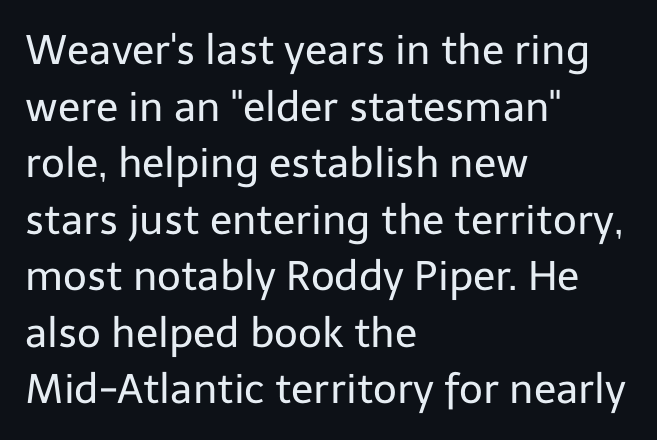
Q: Is the text bold? A: No.
Q: Is the text italic (slanted)? A: No, it is upright.
Q: Is the typeface a serif or a sans-serif typeface? A: Sans-serif.
Q: Is the text underlined? A: No.
Q: How is the paragraph aligned? A: Left-aligned.
Q: Is the spacing between letters normal or unusually wide? A: Normal.
Q: Is the spacing between lines tight, normal or loose? A: Normal.
Q: Width (condensed, normal, or wide)? A: Normal.
Q: Stroke contrast? A: Low.
Q: x-height? A: Medium.
Q: Monospaced? A: No.
